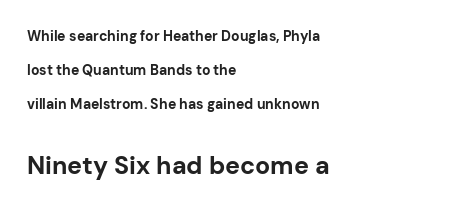
{"italic": "no", "bold": "yes", "underline": "no", "align": "left", "line_spacing": "loose", "line_spacing_ratio": 2.44, "letter_spacing": "normal", "letter_spacing_em": 0.0, "larger_block": "second", "size_ratio": 1.79, "glyph_px": 25}
